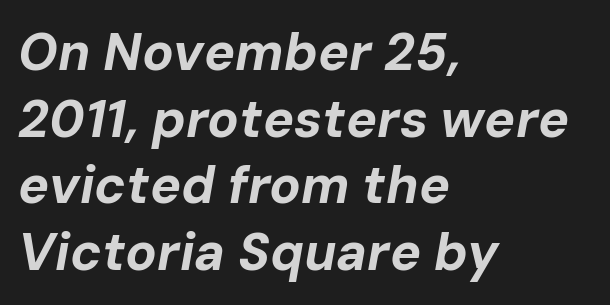
Leading matches the norm, producing a regular column. Leftover space on each line is placed entirely after the last word. In terms of posture, this sample is oblique. Do the characters align in a grid? No, the font is proportional. Here the glyphs are tracked normally, forming tight word shapes.
